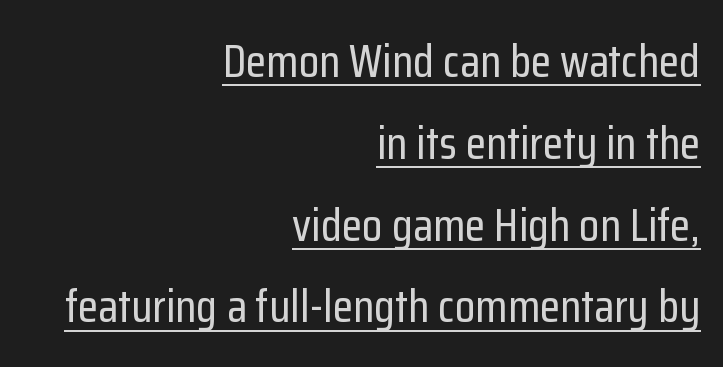
{"serif": "no", "italic": "no", "width": "condensed", "stroke_contrast": "low", "x_height": "medium", "monospaced": "no", "underline": "yes", "align": "right", "line_spacing_ratio": 1.74, "letter_spacing": "normal", "letter_spacing_em": 0.0, "glyph_px": 47}
